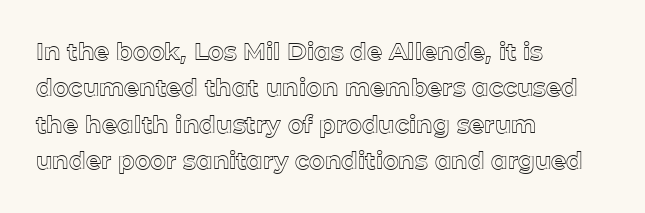
{"italic": "no", "underline": "no", "align": "left", "line_spacing": "normal", "line_spacing_ratio": 1.52, "letter_spacing": "normal", "letter_spacing_em": 0.0, "glyph_px": 24}
